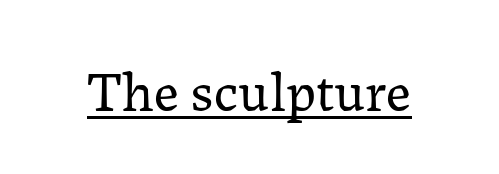
{"serif": "yes", "italic": "no", "bold": "no", "weight": "regular", "width": "normal", "stroke_contrast": "low", "x_height": "medium", "monospaced": "no", "underline": "yes", "letter_spacing": "normal", "letter_spacing_em": 0.0, "glyph_px": 56}
